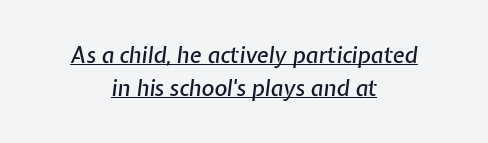
The image shows 22 px text type, italic (leaning right); set centered, normal line spacing (1.49x), normal letter spacing, underlined.
